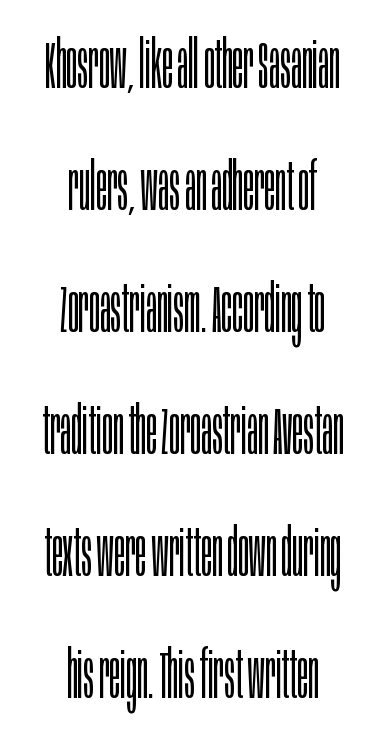
The image shows 66 px light, condensed sans-serif type, upright; set centered, line spacing 1.85x, normal letter spacing, not underlined; low stroke contrast and a large x-height.
